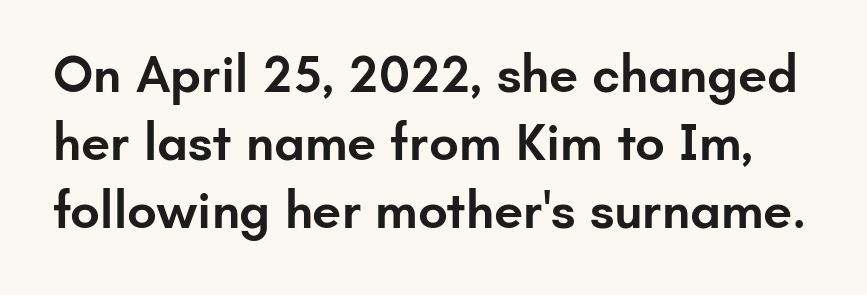
Q: Is the text bold? A: Semi-bold.
Q: Is the text italic (slanted)? A: No, it is upright.
Q: Is the typeface a serif or a sans-serif typeface? A: Sans-serif.
Q: Is the text underlined? A: No.
Q: Is the spacing between letters normal or unusually wide? A: Normal.
Q: Is the spacing between lines tight, normal or loose? A: Normal.
Q: Width (condensed, normal, or wide)? A: Normal.
Q: Stroke contrast? A: Low.
Q: x-height? A: Small.
Q: Monospaced? A: No.
